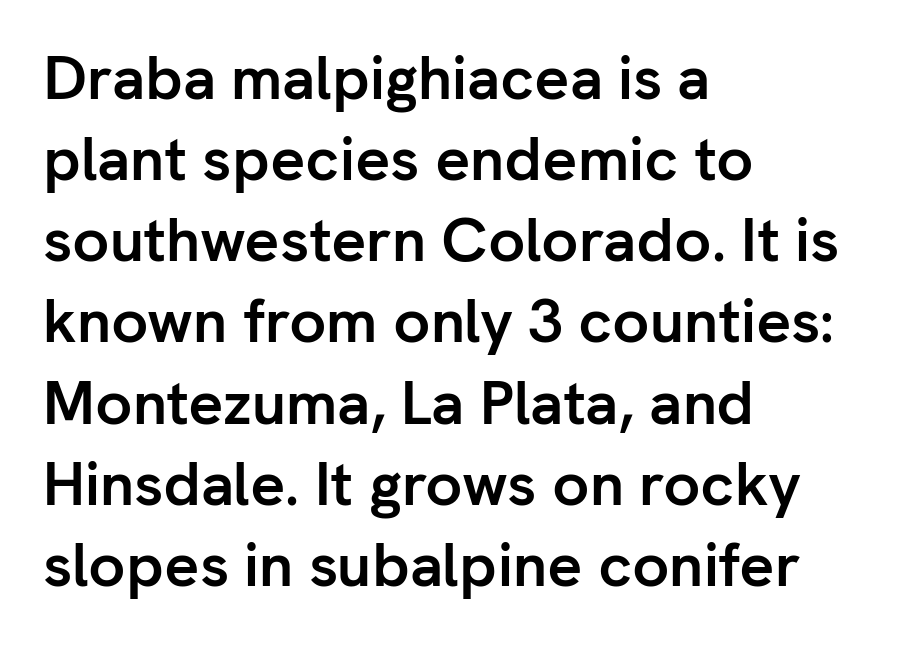
Q: Is the text bold? A: Yes.
Q: Is the text italic (slanted)? A: No, it is upright.
Q: Is the typeface a serif or a sans-serif typeface? A: Sans-serif.
Q: Is the text underlined? A: No.
Q: How is the paragraph aligned? A: Left-aligned.
Q: Is the spacing between letters normal or unusually wide? A: Normal.
Q: Is the spacing between lines tight, normal or loose? A: Normal.
Q: Width (condensed, normal, or wide)? A: Normal.
Q: Stroke contrast? A: Low.
Q: x-height? A: Medium.
Q: Monospaced? A: No.
